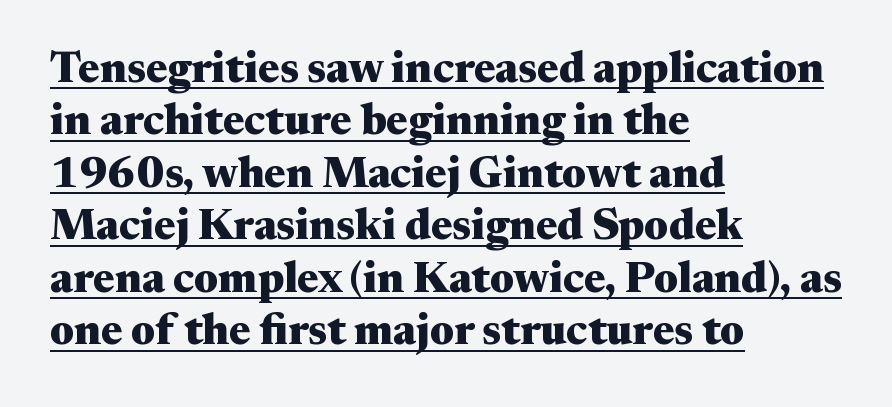
The words here are underlined. These lines are rendered in a variable-pitch font. The typesetter chose a ragged-right arrangement here. How heavy is the stroke? Heavy — this is a bold. Italic? Not at all — the glyphs are vertical.
